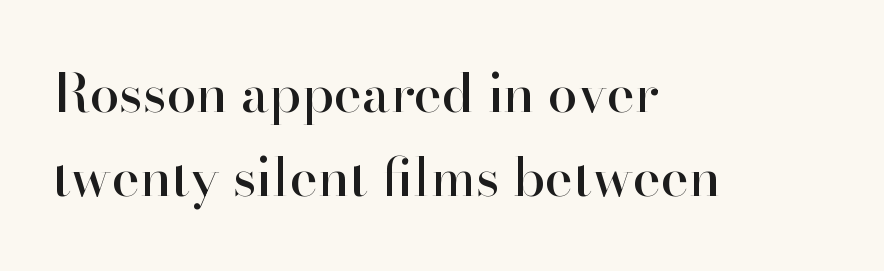
Q: Is the text italic (slanted)? A: No, it is upright.
Q: Is the typeface a serif or a sans-serif typeface? A: Serif.
Q: Is the text underlined? A: No.
Q: How is the paragraph aligned? A: Left-aligned.
Q: Is the spacing between letters normal or unusually wide? A: Normal.
Q: Is the spacing between lines tight, normal or loose? A: Normal.
Q: Width (condensed, normal, or wide)? A: Normal.
Q: Stroke contrast? A: High.
Q: x-height? A: Small.
Q: Monospaced? A: No.
